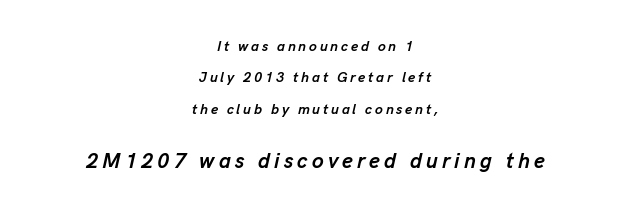
The specimen reads as italic at a glance. A student would call this center alignment; a typographer would say set centered. A clean baseline with only descenders dipping below it. Glyph-to-glyph distance is far greater than everyday printed text. Which of the two is more prominent by size? The second, at the bottom.
